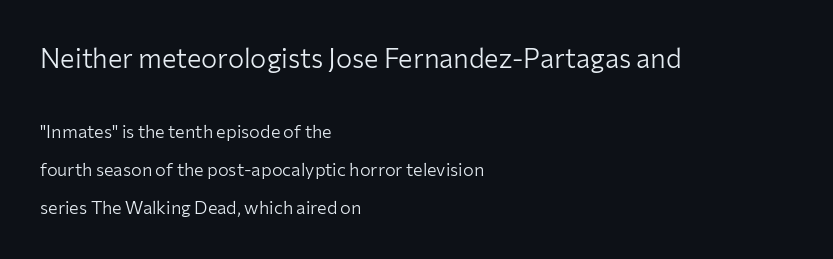
The image shows 27 px text type, upright; set left-aligned, loose line spacing (2.12x), normal letter spacing, not underlined; the first (top) block is 1.5x larger.
